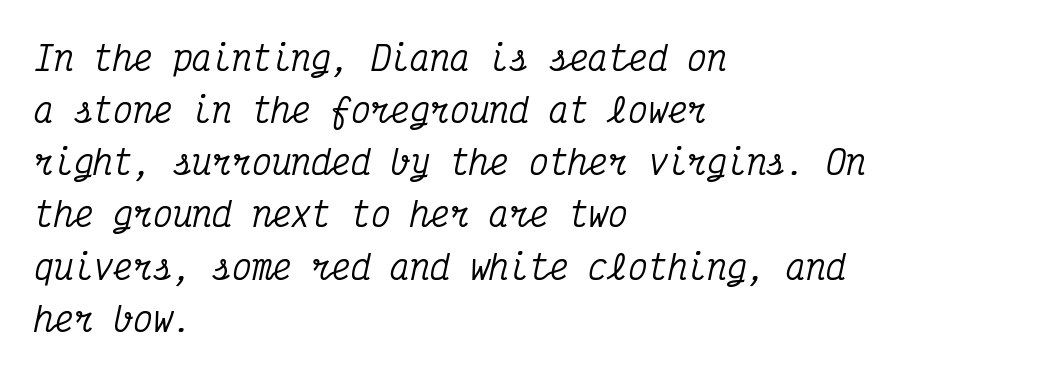
Q: Is the text italic (slanted)? A: Yes, it leans right by about 12 degrees.
Q: Is the typeface a serif or a sans-serif typeface? A: Serif.
Q: Is the text underlined? A: No.
Q: How is the paragraph aligned? A: Left-aligned.
Q: Is the spacing between letters normal or unusually wide? A: Normal.
Q: Is the spacing between lines tight, normal or loose? A: Normal.
Q: Width (condensed, normal, or wide)? A: Condensed.
Q: Stroke contrast? A: Medium.
Q: x-height? A: Medium.
Q: Monospaced? A: Yes.
